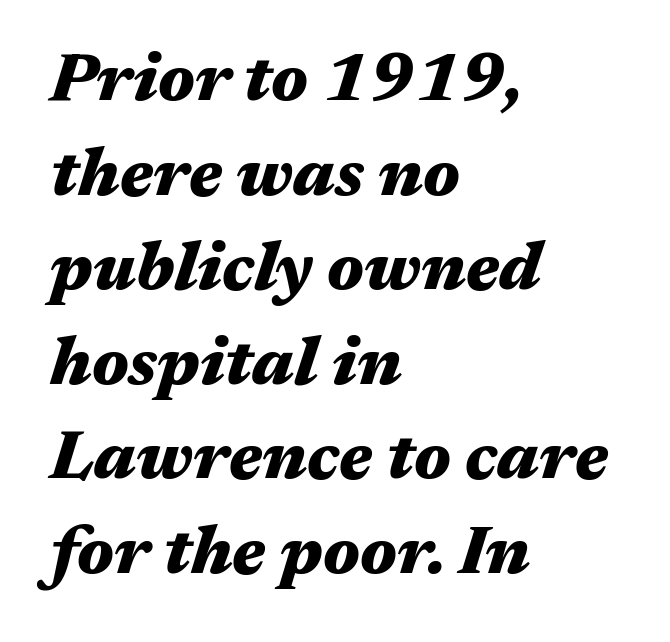
Q: Is the text bold? A: Yes.
Q: Is the text italic (slanted)? A: Yes, it leans right by about 17 degrees.
Q: Is the text underlined? A: No.
Q: How is the paragraph aligned? A: Left-aligned.
Q: Is the spacing between letters normal or unusually wide? A: Normal.
Q: Is the spacing between lines tight, normal or loose? A: Normal.
Q: Width (condensed, normal, or wide)? A: Wide.
Q: Stroke contrast? A: Medium.
Q: x-height? A: Medium.
Q: Monospaced? A: No.
